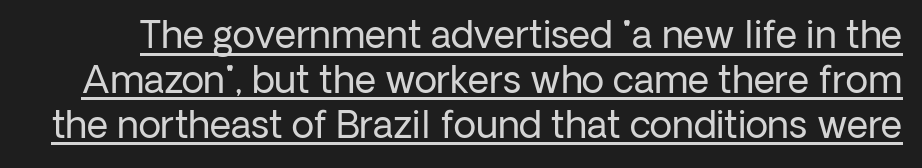
Q: Is the text bold? A: No.
Q: Is the text italic (slanted)? A: No, it is upright.
Q: Is the typeface a serif or a sans-serif typeface? A: Sans-serif.
Q: Is the text underlined? A: Yes.
Q: Is the spacing between letters normal or unusually wide? A: Normal.
Q: Width (condensed, normal, or wide)? A: Normal.
Q: Stroke contrast? A: Low.
Q: x-height? A: Medium.
Q: Monospaced? A: No.
